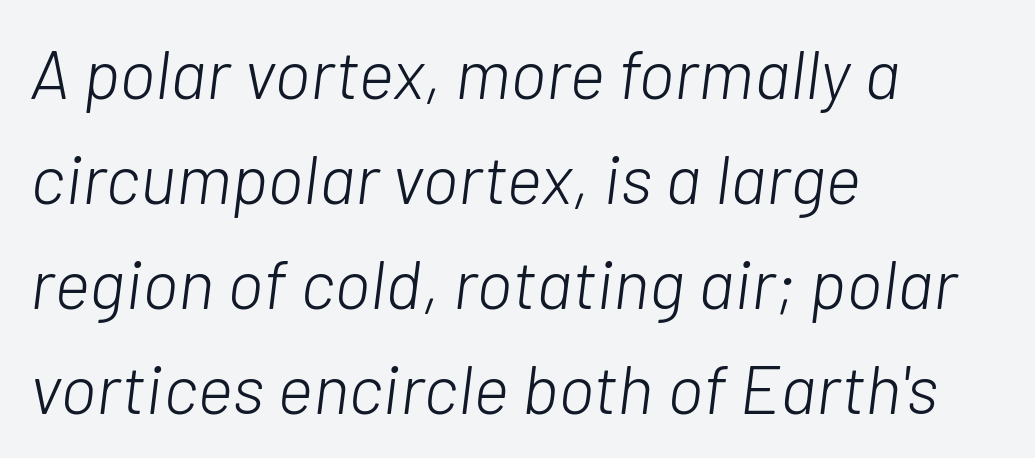
This rendering uses left alignment, leaving the right contour irregular. The typeface has the unassuming heft of standard copy or less. Rendered with sloped, italic letterforms. The leading is moderate, giving the passage an even texture. Check the space under the baseline: it is left empty.
